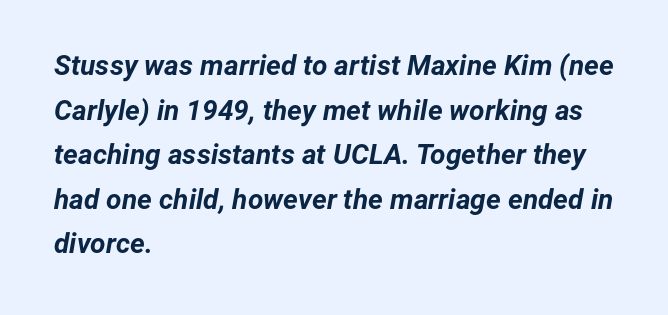
The image shows 28 px bold type, italic (leaning right); set left-aligned, normal line spacing (1.59x), normal letter spacing, not underlined; low stroke contrast and a medium x-height.
